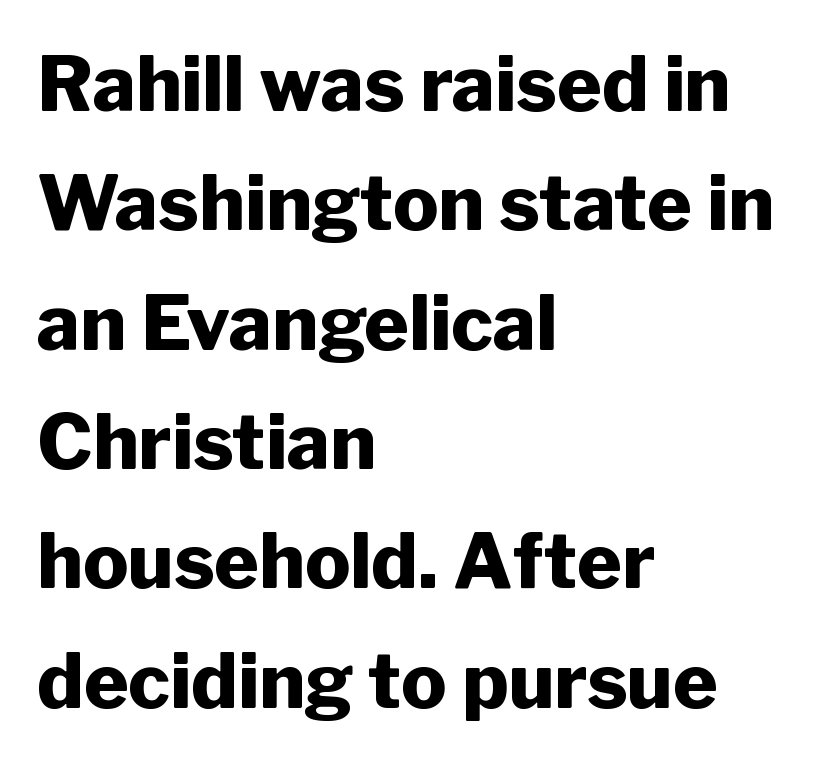
{"serif": "no", "italic": "no", "bold": "yes", "weight": "heavy", "width": "normal", "stroke_contrast": "low", "x_height": "medium", "monospaced": "no", "underline": "no", "align": "left", "line_spacing": "normal", "line_spacing_ratio": 1.57, "letter_spacing": "normal", "letter_spacing_em": 0.0, "glyph_px": 76}
